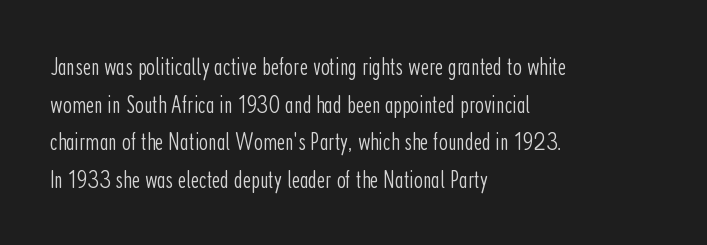
The face used here is rendered with its standard letterfit. Just letters on the line, the space beneath them empty. Caption: face not bold, strokes unweighted. Line spacing here is normal.
